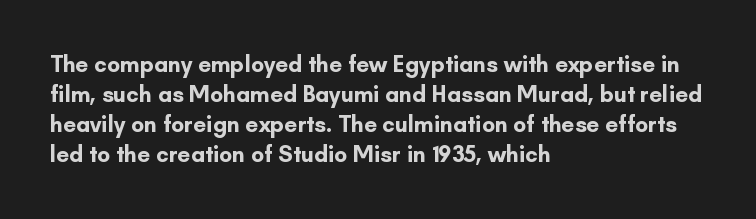
{"italic": "no", "bold": "yes", "underline": "no", "align": "left", "line_spacing": "normal", "line_spacing_ratio": 1.31, "letter_spacing": "normal", "letter_spacing_em": 0.0, "glyph_px": 23}
